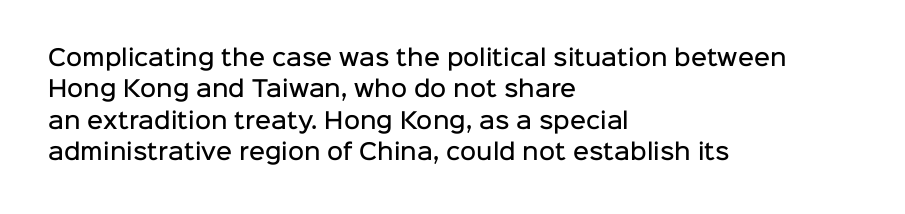
Q: Is the text bold? A: Semi-bold.
Q: Is the text italic (slanted)? A: No, it is upright.
Q: Is the text underlined? A: No.
Q: How is the paragraph aligned? A: Left-aligned.
Q: Is the spacing between letters normal or unusually wide? A: Normal.
Q: Is the spacing between lines tight, normal or loose? A: Normal.
